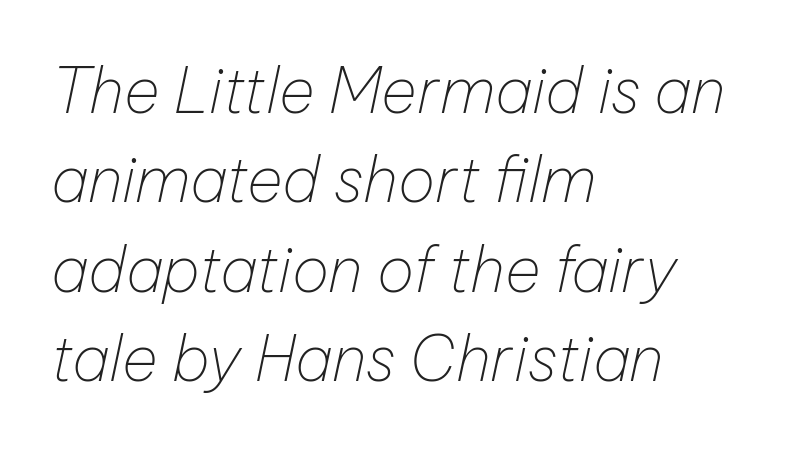
The image shows 62 px thin type, italic (leaning right); set left-aligned, normal line spacing (1.44x), normal letter spacing, not underlined; low stroke contrast and a medium x-height.
